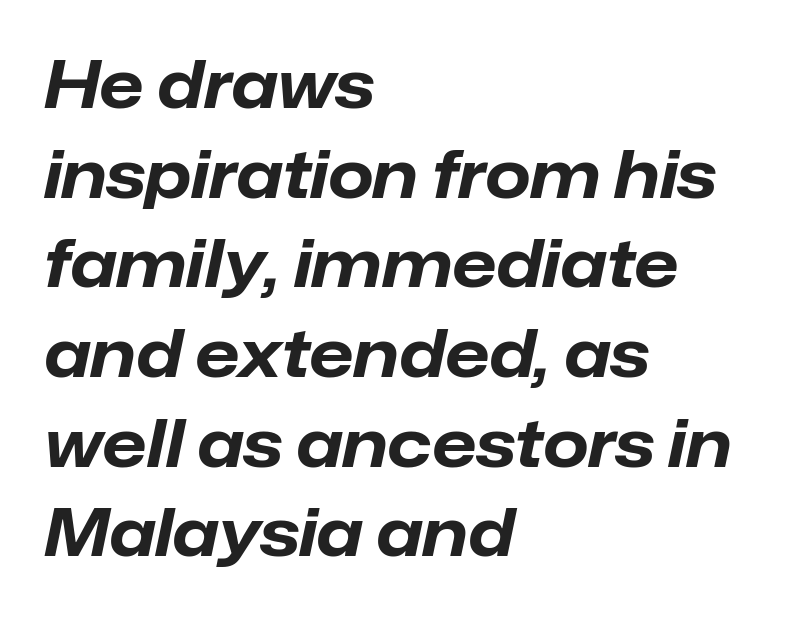
{"italic": "yes", "lean": "right", "slant_degrees": 12, "bold": "yes", "weight": "bold", "width": "normal", "stroke_contrast": "low", "x_height": "medium", "monospaced": "no", "underline": "no", "align": "left", "line_spacing": "normal", "line_spacing_ratio": 1.38, "letter_spacing": "normal", "letter_spacing_em": 0.0, "glyph_px": 65}
